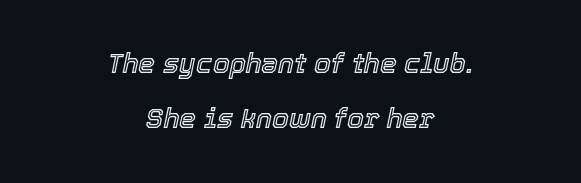
{"italic": "yes", "lean": "right", "slant_degrees": 12, "underline": "no", "align": "center", "line_spacing": "loose", "line_spacing_ratio": 2.04, "letter_spacing": "normal", "letter_spacing_em": 0.0, "glyph_px": 27}
